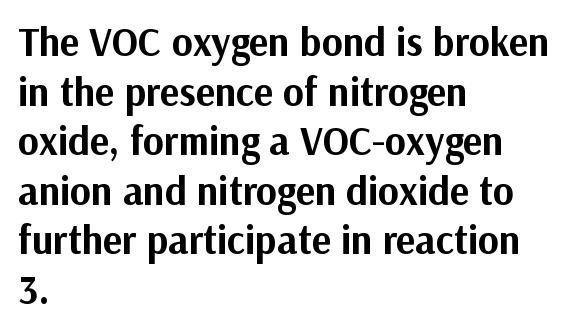
This rendering leaves character spacing at its baseline value. Words float on clear page, feet unadorned. Do the characters align in a grid? No, the font is proportional. These lines are set flush left with a ragged right edge. The letters are bold, with thick, heavy strokes. You can tell it's not italic because the verticals are truly vertical.
